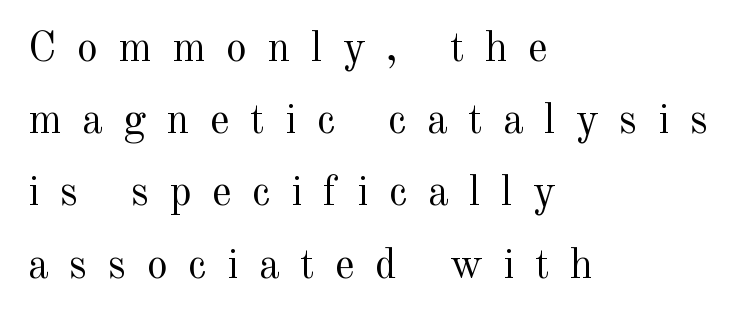
{"serif": "yes", "italic": "no", "bold": "no", "weight": "regular", "width": "normal", "x_height": "small", "monospaced": "no", "underline": "no", "align": "left", "line_spacing_ratio": 1.72, "letter_spacing": "wide", "letter_spacing_em": 0.49, "glyph_px": 42}
